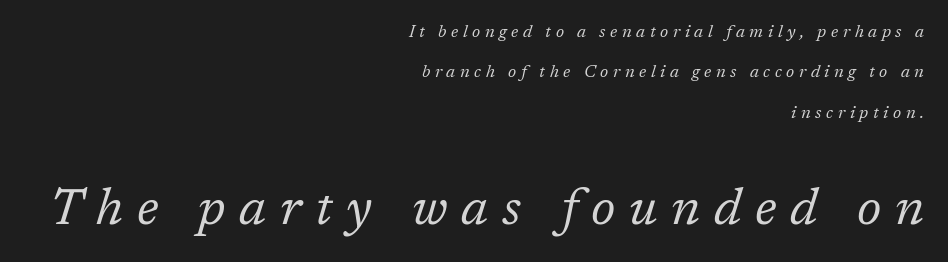
The image shows 51 px regular-weight serif type, italic (leaning right); set right-aligned, loose line spacing (2.37x), unusually wide letter spacing (+0.27 em), not underlined; the second (bottom) block is 3.0x larger; low stroke contrast and a medium x-height.
